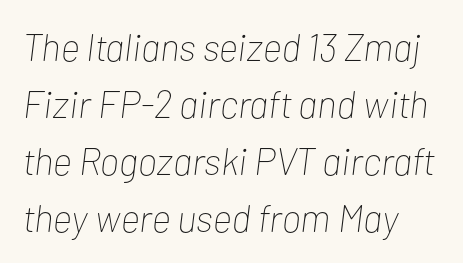
{"italic": "yes", "lean": "right", "slant_degrees": 7, "bold": "no", "weight": "thin", "width": "condensed", "stroke_contrast": "low", "x_height": "medium", "monospaced": "no", "underline": "no", "line_spacing": "normal", "line_spacing_ratio": 1.5, "letter_spacing": "normal", "letter_spacing_em": 0.0, "glyph_px": 38}
